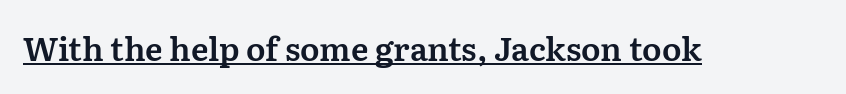
Posture: straight, roman, zero tilt. Regarding serifs, this sample has them. These lines keep a tight, regular rhythm from letter to letter. Think of a printed novel: that variable character pitch is what you see here. Underlining? Definitely there.
